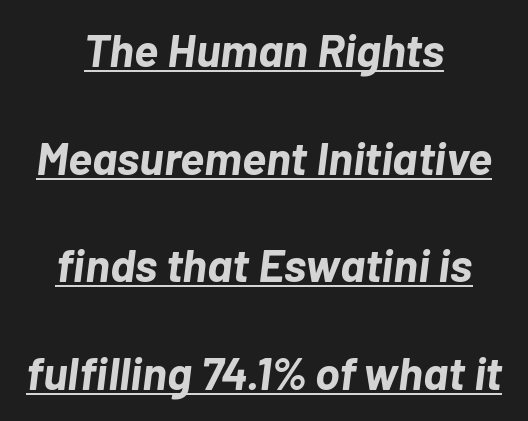
{"italic": "yes", "lean": "right", "slant_degrees": 7, "bold": "yes", "weight": "bold", "width": "normal", "stroke_contrast": "low", "x_height": "medium", "monospaced": "no", "underline": "yes", "align": "center", "line_spacing": "loose", "line_spacing_ratio": 2.34, "letter_spacing": "normal", "letter_spacing_em": 0.0, "glyph_px": 46}
